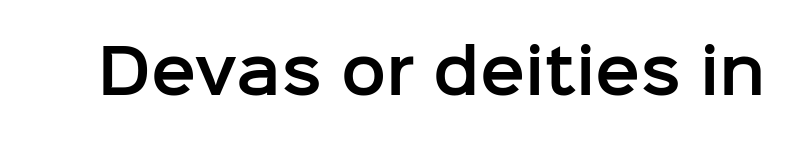
{"serif": "no", "italic": "no", "width": "normal", "stroke_contrast": "low", "x_height": "medium", "monospaced": "no", "underline": "no", "letter_spacing": "normal", "letter_spacing_em": 0.0, "glyph_px": 60}
